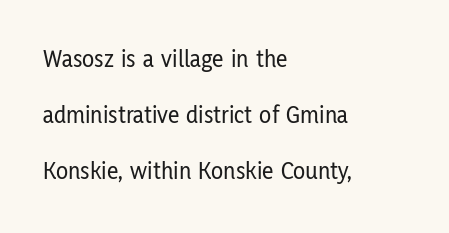
The image shows 25 px text type, upright; set left-aligned, loose line spacing (2.25x), normal letter spacing, not underlined.
